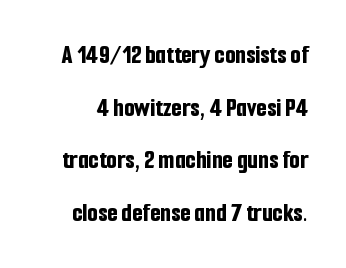
Q: Is the text bold? A: Yes.
Q: Is the text italic (slanted)? A: No, it is upright.
Q: Is the text underlined? A: No.
Q: Is the spacing between letters normal or unusually wide? A: Normal.
Q: Is the spacing between lines tight, normal or loose? A: Loose.
